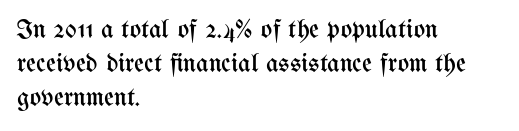
The image shows 27 px text type, upright; set left-aligned, normal line spacing (1.26x), normal letter spacing, not underlined.
